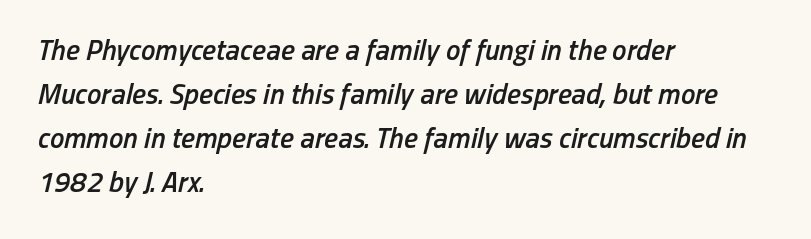
{"italic": "yes", "lean": "right", "slant_degrees": 13, "bold": "semi", "weight": "semibold", "width": "condensed", "stroke_contrast": "low", "x_height": "medium", "monospaced": "no", "underline": "no", "align": "left", "line_spacing": "normal", "line_spacing_ratio": 1.52, "letter_spacing": "normal", "letter_spacing_em": 0.0, "glyph_px": 29}
